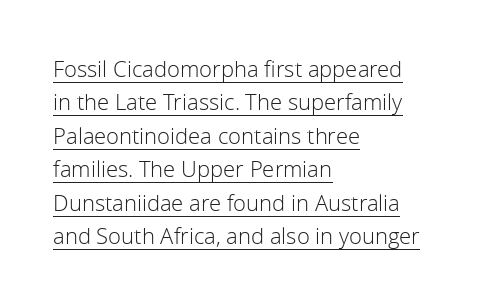
{"italic": "no", "bold": "no", "underline": "yes", "align": "left", "line_spacing": "normal", "line_spacing_ratio": 1.52, "letter_spacing": "normal", "letter_spacing_em": 0.0, "glyph_px": 22}
